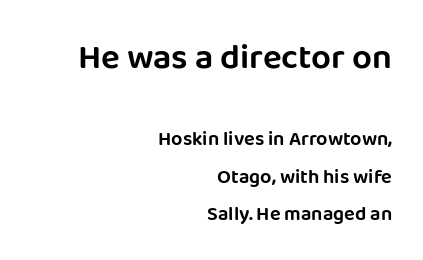
The image shows 35 px sans-serif type, upright; set right-aligned, line spacing 1.87x, normal letter spacing, not underlined; the first (top) block is 1.75x larger; low stroke contrast and a large x-height.
